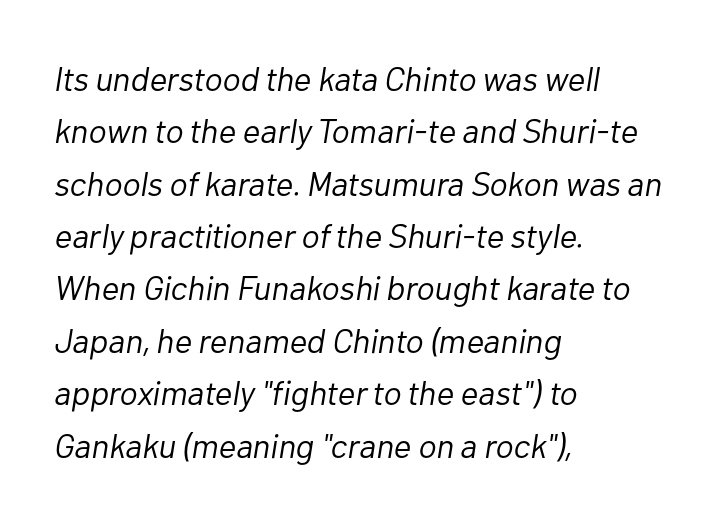
Q: Is the text bold? A: No.
Q: Is the text italic (slanted)? A: Yes, it leans right by about 10 degrees.
Q: Is the text underlined? A: No.
Q: How is the paragraph aligned? A: Left-aligned.
Q: Is the spacing between letters normal or unusually wide? A: Normal.
Q: Is the spacing between lines tight, normal or loose? A: Normal.
Q: Width (condensed, normal, or wide)? A: Normal.
Q: Stroke contrast? A: Low.
Q: x-height? A: Medium.
Q: Monospaced? A: No.
